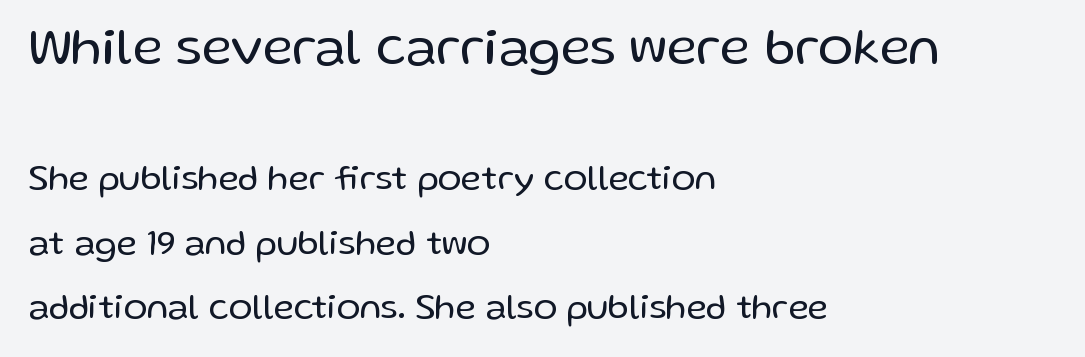
Q: Is the text bold? A: No.
Q: Is the text italic (slanted)? A: No, it is upright.
Q: Is the typeface a serif or a sans-serif typeface? A: Sans-serif.
Q: Is the text underlined? A: No.
Q: How is the paragraph aligned? A: Left-aligned.
Q: Is the spacing between letters normal or unusually wide? A: Normal.
Q: Which block of text is set in a larger size, the first (top) or the second (bottom)? A: The first (top) one.
Q: Width (condensed, normal, or wide)? A: Normal.
Q: Stroke contrast? A: Low.
Q: x-height? A: Medium.
Q: Monospaced? A: No.
